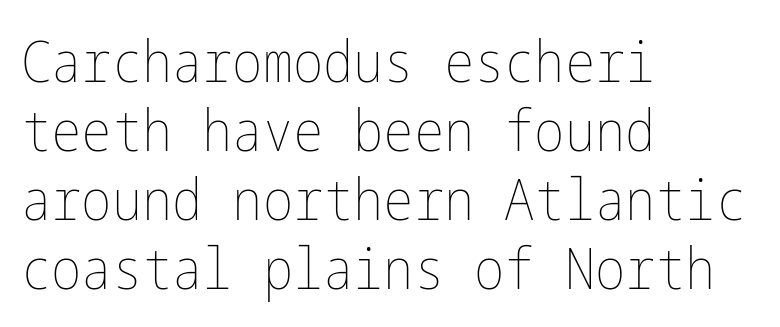
Decoration check: the copy has no underline. The weight would be labelled regular, book, light, or lighter still. Each line starts at the same left margin while the right side varies. The letters sit at their default tracking, neither squeezed nor spread.
